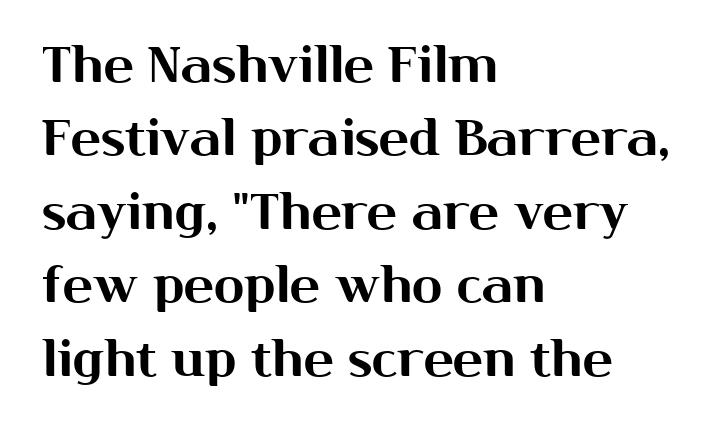
The image shows 50 px sans-serif type, upright; set left-aligned, normal line spacing (1.47x), normal letter spacing, not underlined; medium stroke contrast and a medium x-height.
